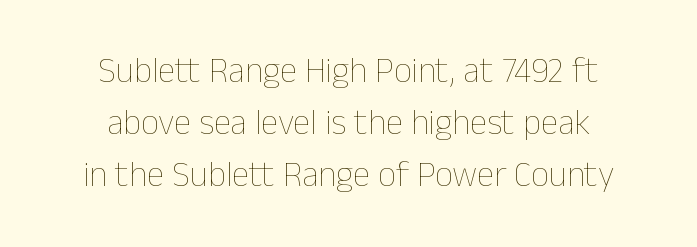
The image shows 35 px thin type, upright; set centered, normal line spacing (1.48x), normal letter spacing, not underlined; low stroke contrast and a medium x-height.
